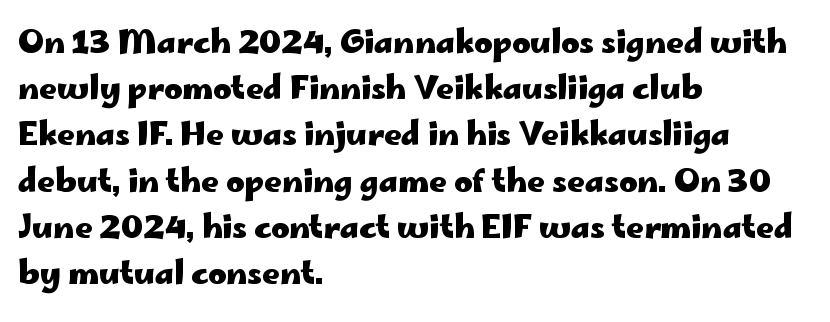
The image shows 31 px heavy, wide sans-serif type, upright; set left-aligned, normal line spacing (1.49x), normal letter spacing, not underlined; low stroke contrast and a small x-height.
